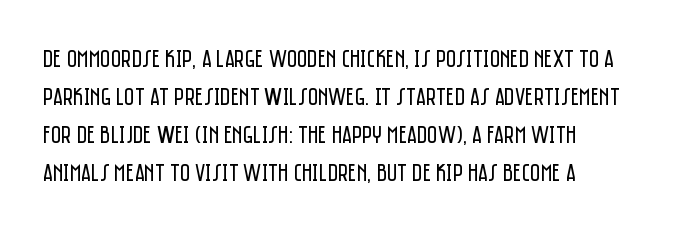
{"italic": "no", "bold": "no", "underline": "no", "align": "left", "line_spacing": "normal", "line_spacing_ratio": 1.52, "letter_spacing": "normal", "letter_spacing_em": 0.0, "glyph_px": 25}
